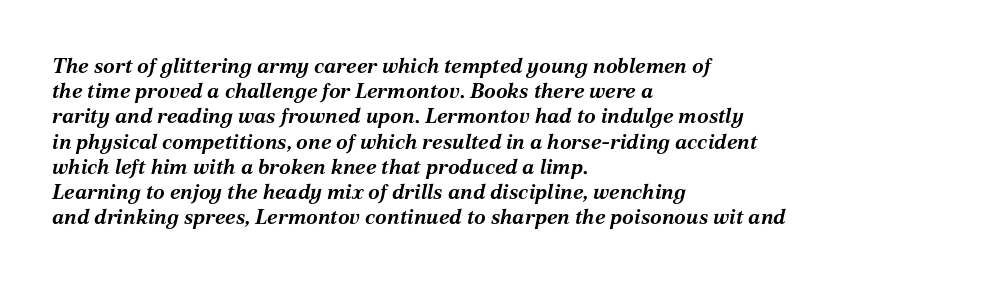
The image shows 21 px bold type, italic (leaning right); set left-aligned, line spacing 1.2x, normal letter spacing, not underlined.
